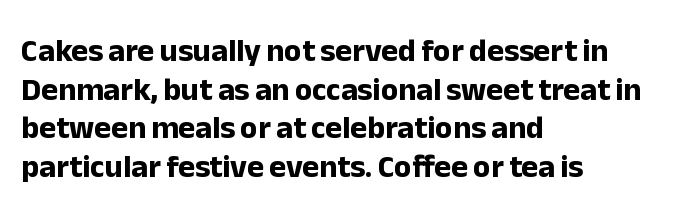
Q: Is the text bold? A: Yes.
Q: Is the text italic (slanted)? A: No, it is upright.
Q: Is the typeface a serif or a sans-serif typeface? A: Sans-serif.
Q: Is the text underlined? A: No.
Q: How is the paragraph aligned? A: Left-aligned.
Q: Is the spacing between letters normal or unusually wide? A: Normal.
Q: Width (condensed, normal, or wide)? A: Normal.
Q: Stroke contrast? A: Low.
Q: x-height? A: Medium.
Q: Monospaced? A: No.
